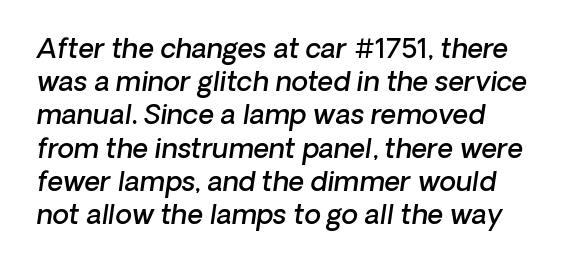
{"italic": "yes", "lean": "right", "slant_degrees": 8, "bold": "semi", "underline": "no", "line_spacing_ratio": 1.23, "letter_spacing": "normal", "letter_spacing_em": 0.0, "glyph_px": 27}
